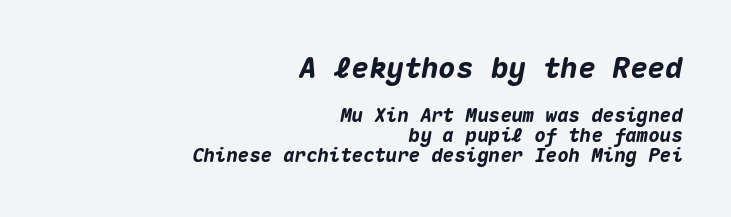
One-word summary of the alignment: right. The baseline area is clear. The tracking reads as untouched default to a designer's eye. Note: larger setting up top, smaller setting below.
